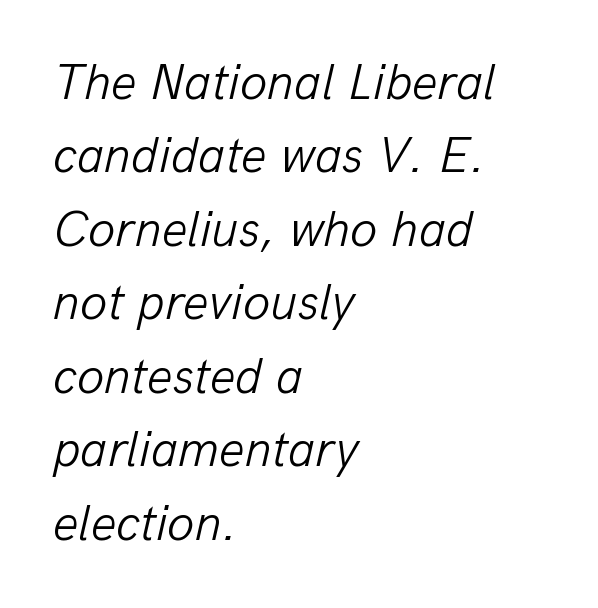
Q: Is the text bold? A: No.
Q: Is the text italic (slanted)? A: Yes, it leans right by about 13 degrees.
Q: Is the text underlined? A: No.
Q: How is the paragraph aligned? A: Left-aligned.
Q: Is the spacing between letters normal or unusually wide? A: Normal.
Q: Is the spacing between lines tight, normal or loose? A: Normal.
Q: Width (condensed, normal, or wide)? A: Normal.
Q: Stroke contrast? A: Low.
Q: x-height? A: Medium.
Q: Monospaced? A: No.
